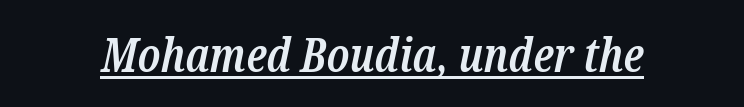
{"serif": "yes", "italic": "yes", "lean": "right", "slant_degrees": 12, "bold": "semi", "weight": "semibold", "width": "condensed", "stroke_contrast": "low", "x_height": "medium", "monospaced": "no", "underline": "yes", "letter_spacing": "normal", "letter_spacing_em": 0.0, "glyph_px": 47}
